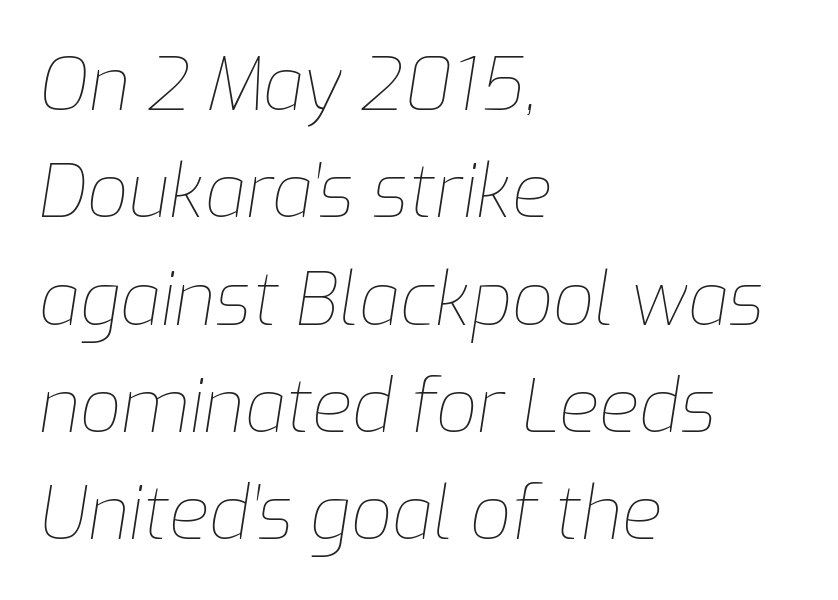
Q: Is the text bold? A: No.
Q: Is the text italic (slanted)? A: Yes, it leans right by about 9 degrees.
Q: Is the text underlined? A: No.
Q: How is the paragraph aligned? A: Left-aligned.
Q: Is the spacing between letters normal or unusually wide? A: Normal.
Q: Is the spacing between lines tight, normal or loose? A: Normal.
Q: Width (condensed, normal, or wide)? A: Normal.
Q: Stroke contrast? A: Low.
Q: x-height? A: Medium.
Q: Monospaced? A: No.
